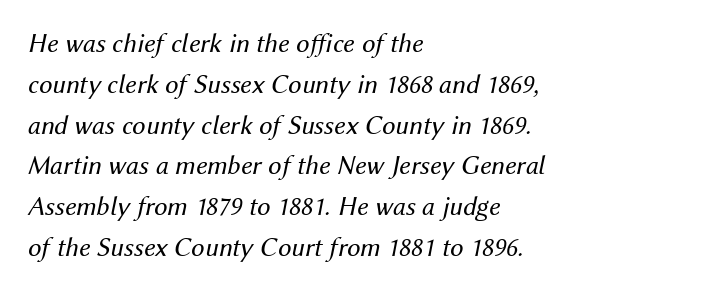
Q: Is the text bold? A: No.
Q: Is the text italic (slanted)? A: Yes, it leans right by about 12 degrees.
Q: Is the text underlined? A: No.
Q: How is the paragraph aligned? A: Left-aligned.
Q: Is the spacing between letters normal or unusually wide? A: Normal.
Q: Is the spacing between lines tight, normal or loose? A: Normal.
